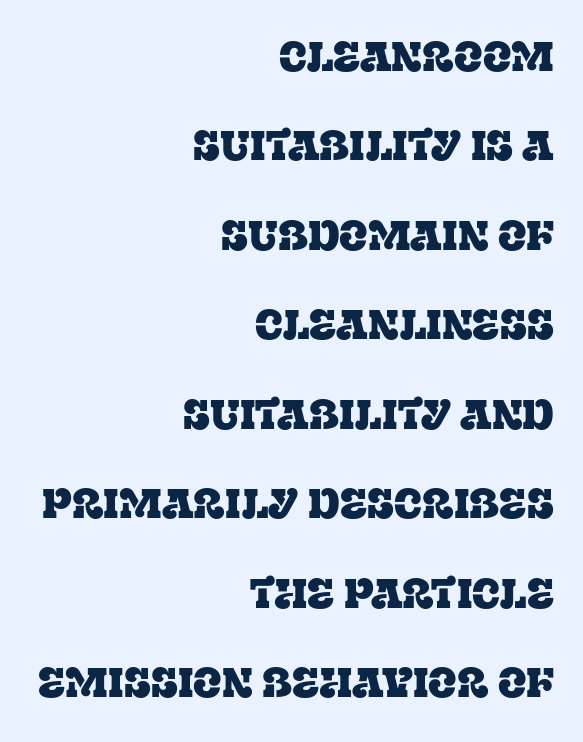
The image shows 42 px serif type, upright; set right-aligned, loose line spacing (2.13x), normal letter spacing, not underlined; low stroke contrast and a large x-height.
